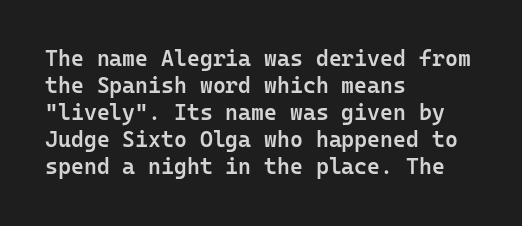
{"italic": "no", "bold": "semi", "underline": "no", "align": "left", "line_spacing_ratio": 1.23, "letter_spacing": "normal", "letter_spacing_em": 0.0, "glyph_px": 22}
